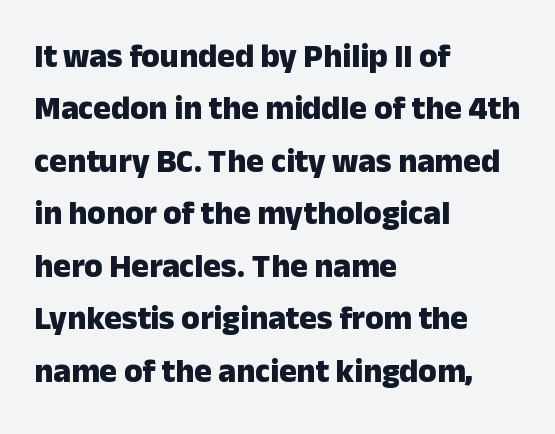
{"serif": "no", "italic": "no", "bold": "yes", "weight": "heavy", "width": "normal", "stroke_contrast": "low", "x_height": "medium", "monospaced": "no", "underline": "no", "align": "left", "line_spacing": "normal", "line_spacing_ratio": 1.59, "letter_spacing": "normal", "letter_spacing_em": 0.0, "glyph_px": 33}
